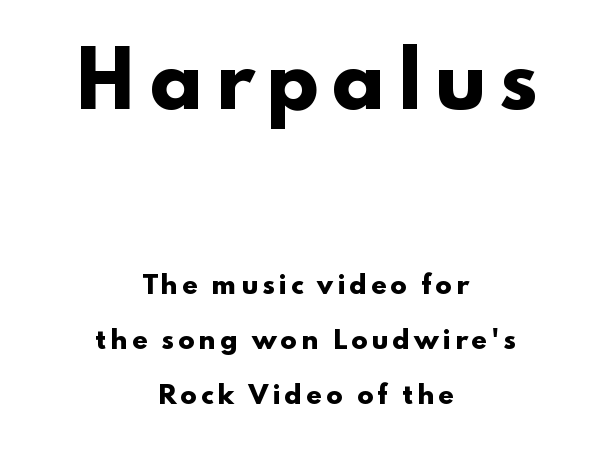
The image shows 76 px heavy, wide sans-serif type, upright; set centered, loose line spacing (2.21x), not underlined; the first (top) block is 3.04x larger; low stroke contrast and a small x-height.
